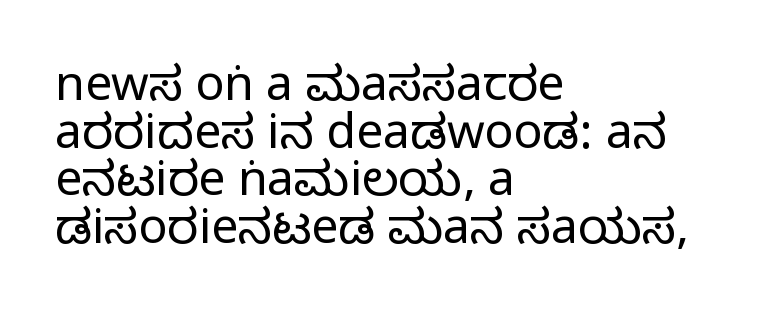
The image shows 48 px regular-weight, condensed sans-serif type, upright; set left-aligned, tight line spacing (0.99x), normal letter spacing, not underlined; low stroke contrast and a large x-height.
